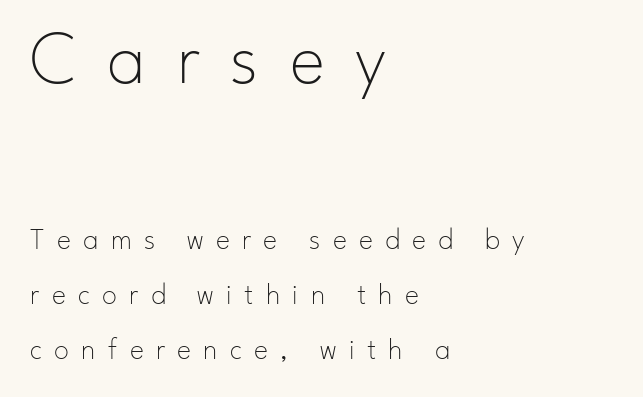
Q: Is the text bold? A: No.
Q: Is the text italic (slanted)? A: No, it is upright.
Q: Is the typeface a serif or a sans-serif typeface? A: Sans-serif.
Q: Is the text underlined? A: No.
Q: How is the paragraph aligned? A: Left-aligned.
Q: Is the spacing between letters normal or unusually wide? A: Unusually wide.
Q: Which block of text is set in a larger size, the first (top) or the second (bottom)? A: The first (top) one.
Q: Width (condensed, normal, or wide)? A: Normal.
Q: Stroke contrast? A: Low.
Q: x-height? A: Small.
Q: Monospaced? A: No.
